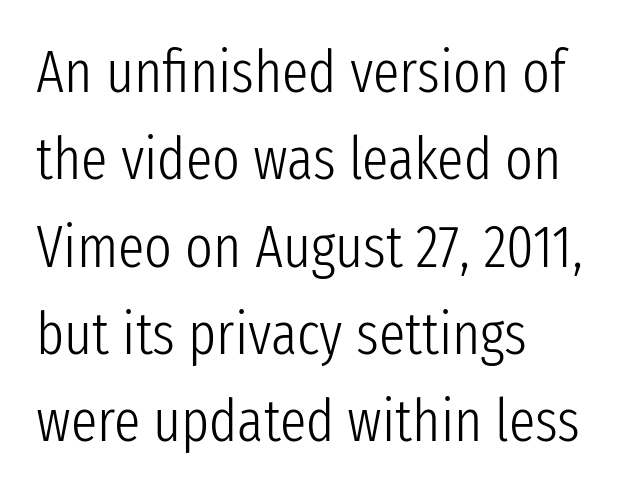
How are the letters spaced? Ordinarily, with no added tracking. Vertical spacing — default. A typesetter would call this proportional, since set widths differ per character. Leftover space on each line is placed entirely after the last word. The type sits square on the baseline with zero lean. The passage shown is not underscored anywhere.
